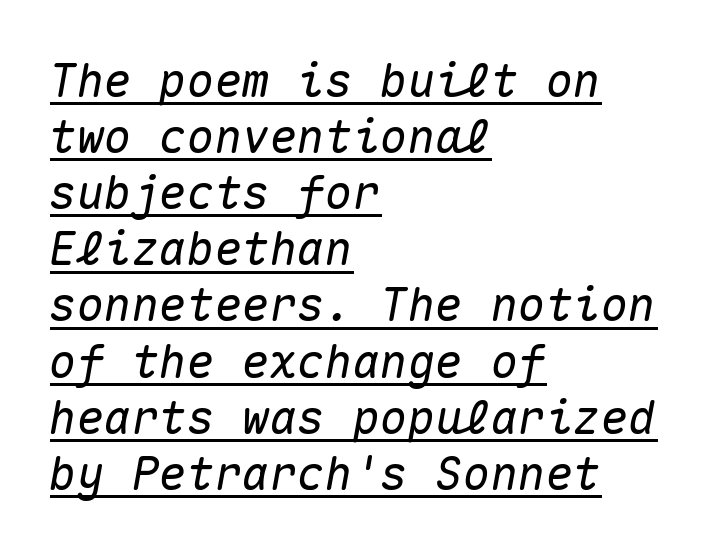
{"italic": "yes", "lean": "right", "slant_degrees": 10, "width": "normal", "stroke_contrast": "medium", "x_height": "medium", "monospaced": "yes", "underline": "yes", "align": "left", "line_spacing_ratio": 1.22, "letter_spacing": "normal", "letter_spacing_em": 0.0, "glyph_px": 46}
